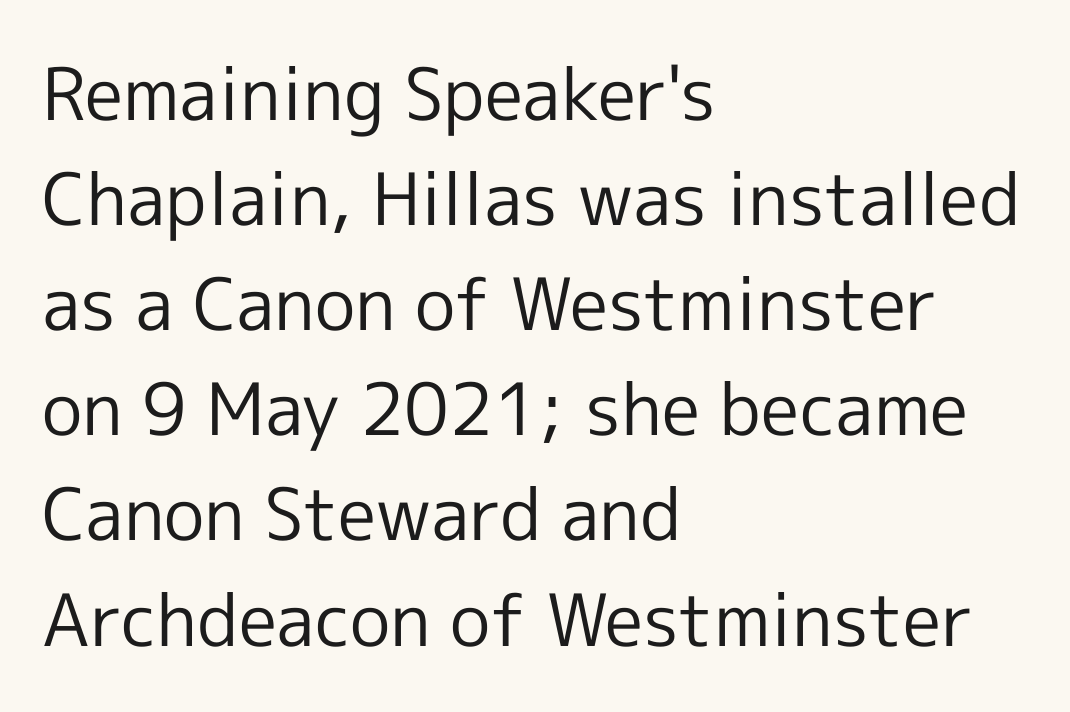
Q: Is the text bold? A: No.
Q: Is the text italic (slanted)? A: No, it is upright.
Q: Is the typeface a serif or a sans-serif typeface? A: Sans-serif.
Q: Is the text underlined? A: No.
Q: How is the paragraph aligned? A: Left-aligned.
Q: Is the spacing between letters normal or unusually wide? A: Normal.
Q: Is the spacing between lines tight, normal or loose? A: Normal.
Q: Width (condensed, normal, or wide)? A: Normal.
Q: x-height? A: Medium.
Q: Monospaced? A: No.
